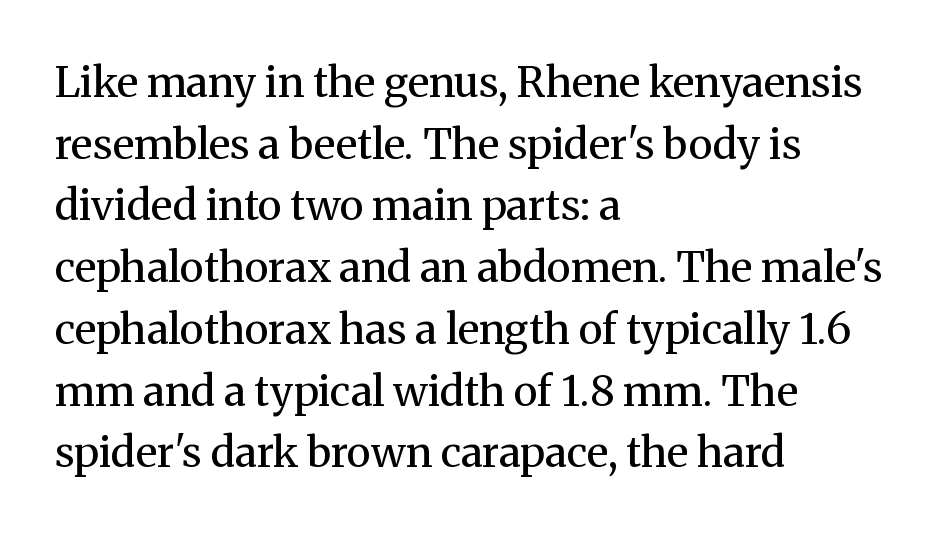
Q: Is the text bold? A: No.
Q: Is the text italic (slanted)? A: No, it is upright.
Q: Is the typeface a serif or a sans-serif typeface? A: Serif.
Q: Is the text underlined? A: No.
Q: How is the paragraph aligned? A: Left-aligned.
Q: Is the spacing between letters normal or unusually wide? A: Normal.
Q: Is the spacing between lines tight, normal or loose? A: Normal.
Q: Width (condensed, normal, or wide)? A: Normal.
Q: Stroke contrast? A: Medium.
Q: x-height? A: Medium.
Q: Monospaced? A: No.
